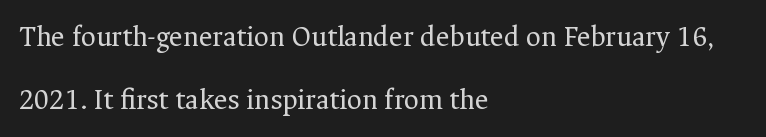
{"serif": "yes", "italic": "no", "bold": "no", "weight": "regular", "width": "normal", "stroke_contrast": "medium", "x_height": "medium", "monospaced": "no", "underline": "no", "align": "left", "line_spacing": "loose", "line_spacing_ratio": 2.16, "letter_spacing": "normal", "letter_spacing_em": 0.0, "glyph_px": 29}
